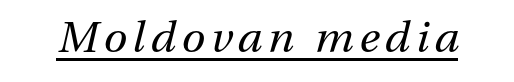
The image shows 43 px regular-weight type, italic (leaning right); set underlined; medium stroke contrast and a medium x-height.
